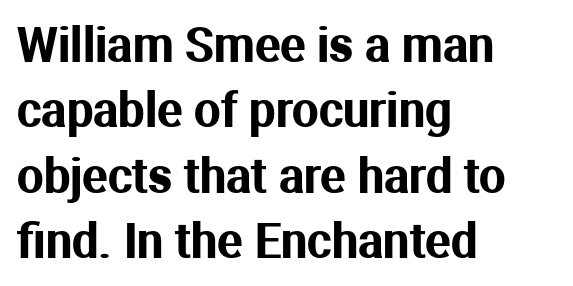
The image shows 47 px sans-serif type, upright; set left-aligned, normal line spacing (1.39x), normal letter spacing, not underlined; medium stroke contrast and a medium x-height.
